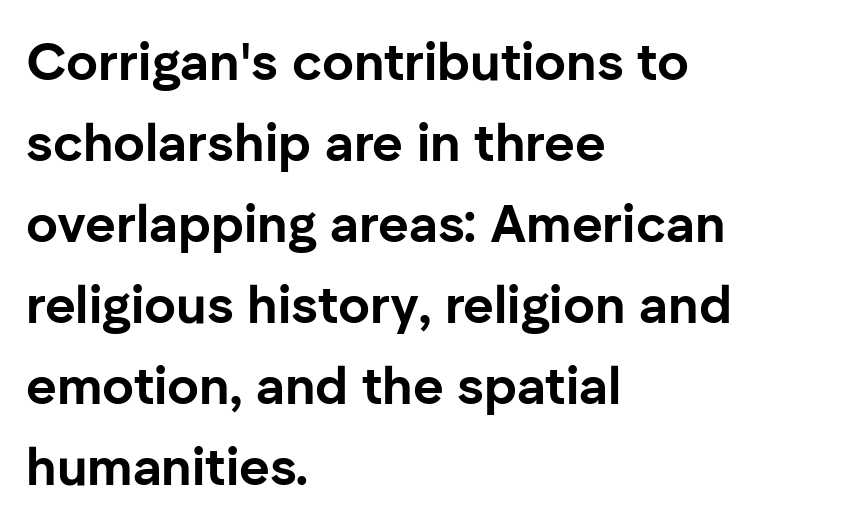
The typography opts for an upright posture over an oblique one. Compared with an ordinary text face, these strokes are far heavier — a full bold. You could not count columns in this text — the font is proportionally spaced. The text was rendered using a sans face with plain stroke endings. The face used here is rendered with its standard letterfit.
